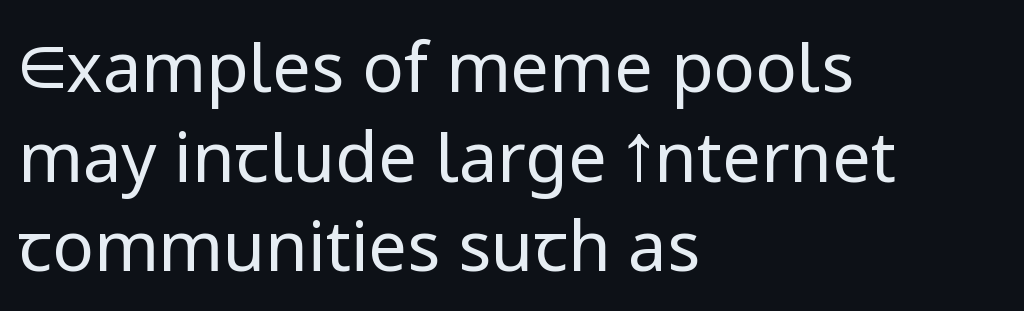
The image shows 69 px regular-weight sans-serif type, upright; set left-aligned, normal line spacing (1.3x), normal letter spacing, not underlined; low stroke contrast and a medium x-height.
